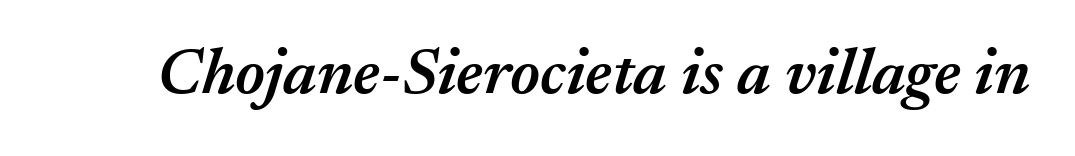
The image shows 65 px semibold type, italic (leaning right); set normal letter spacing, not underlined; medium stroke contrast and a medium x-height.
